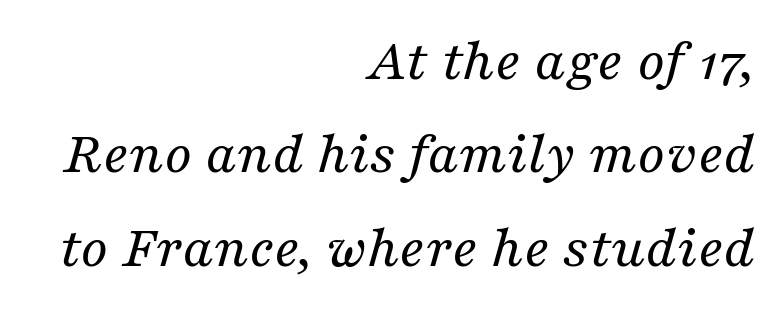
The image shows 61 px regular-weight serif type, italic (leaning right); set right-aligned, normal line spacing (1.53x), normal letter spacing, not underlined; medium stroke contrast and a medium x-height.
